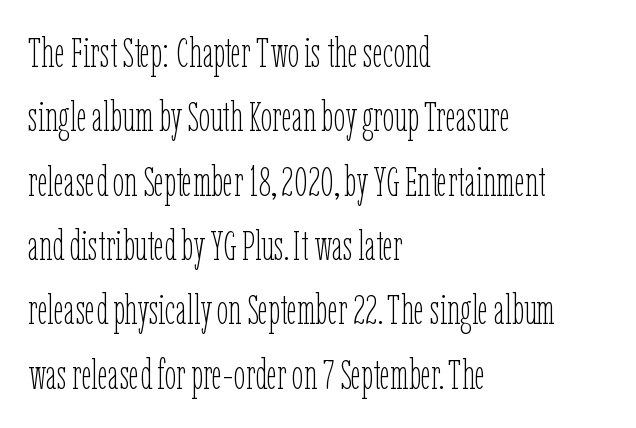
The image shows 41 px thin, condensed type, upright; set left-aligned, normal line spacing (1.57x), normal letter spacing, not underlined; low stroke contrast and a medium x-height.
